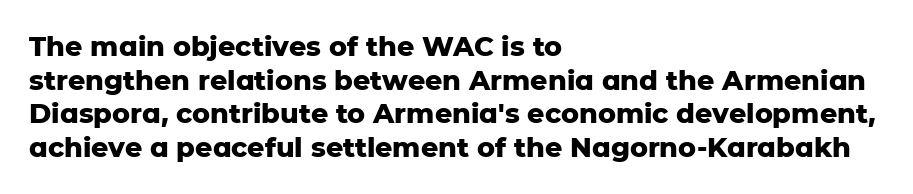
Its strokes are broad and dark, the hallmark of bold type. It's the straight-up-and-down kind of type. Regular leading. Caption: standard tracking, unaltered.
